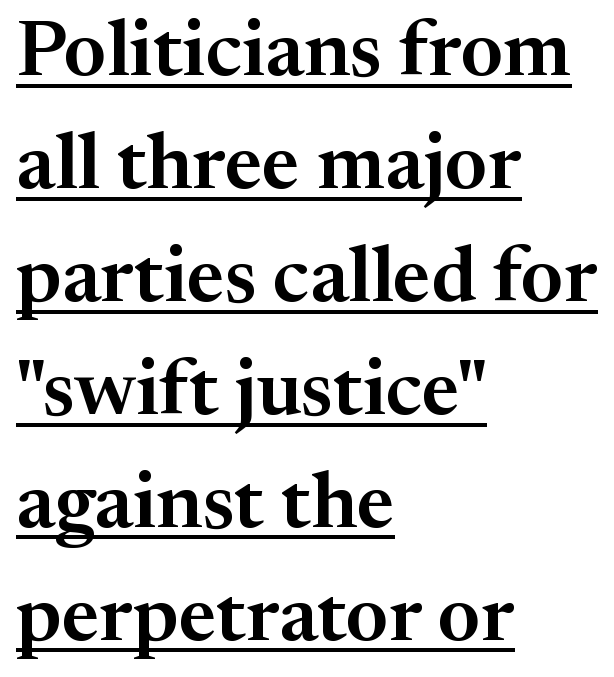
The passage shown has conventional tracking throughout. Does a line run under the words? Yes, clearly. The typography opts for an upright posture over an oblique one. Vertically, the passage feels balanced, rows spaced as you'd expect. Every row of glyphs begins at an identical x-position on the left. The rendering shows small feet on the letterforms — a serif design.
